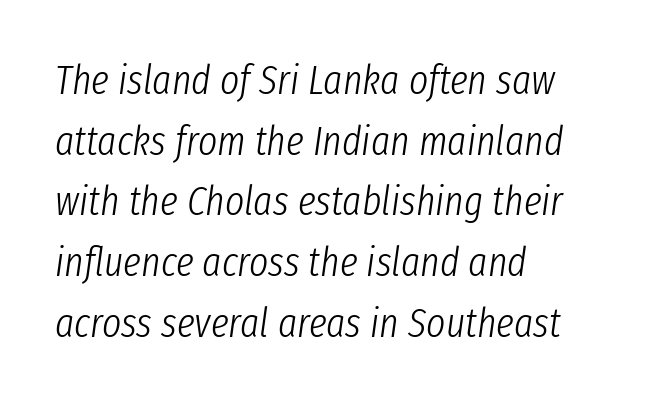
The image shows 41 px light, condensed type, italic (leaning right); set left-aligned, normal line spacing (1.48x), normal letter spacing, not underlined; low stroke contrast and a medium x-height.
